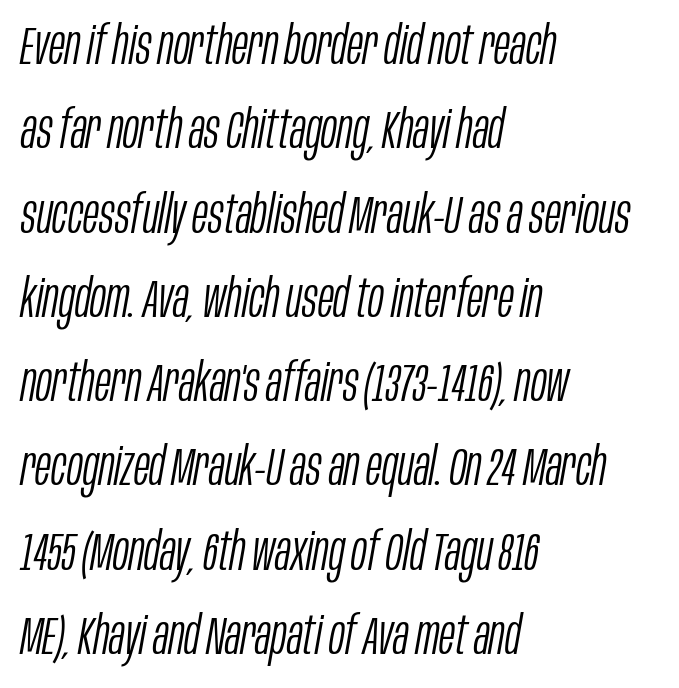
The face used here is proportionally spaced, like ordinary book or web type. The rendering anchors every line to the left-hand side. These lines sit exactly where default settings would place them. Every character sits at an angle, as italics do. Has an underline been added? It has not. Is the letter spacing exaggerated? No — it looks like the ordinary default.
